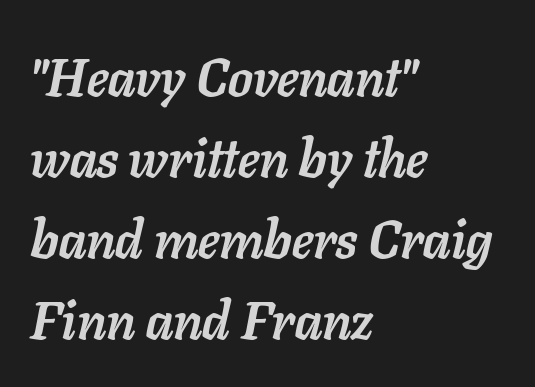
Q: Is the text bold? A: Yes.
Q: Is the text italic (slanted)? A: Yes, it leans right by about 11 degrees.
Q: Is the text underlined? A: No.
Q: How is the paragraph aligned? A: Left-aligned.
Q: Is the spacing between letters normal or unusually wide? A: Normal.
Q: Is the spacing between lines tight, normal or loose? A: Normal.
Q: Width (condensed, normal, or wide)? A: Normal.
Q: Stroke contrast? A: Low.
Q: x-height? A: Medium.
Q: Monospaced? A: No.
